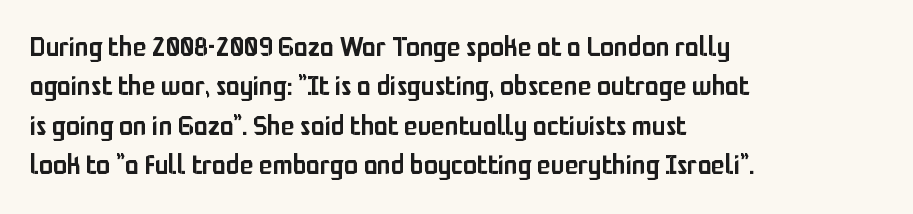
{"serif": "no", "italic": "no", "bold": "semi", "weight": "semibold", "width": "condensed", "stroke_contrast": "low", "x_height": "medium", "monospaced": "no", "underline": "no", "align": "left", "line_spacing": "normal", "line_spacing_ratio": 1.41, "letter_spacing": "normal", "letter_spacing_em": 0.0, "glyph_px": 28}
